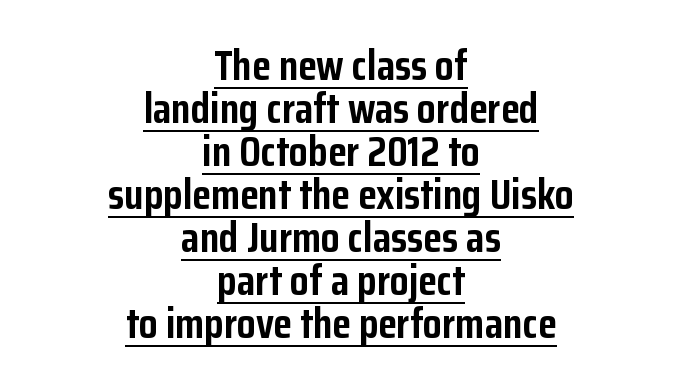
The image shows 43 px semibold, condensed sans-serif type, upright; set centered, tight line spacing (1.0x), normal letter spacing, underlined; low stroke contrast and a medium x-height.
